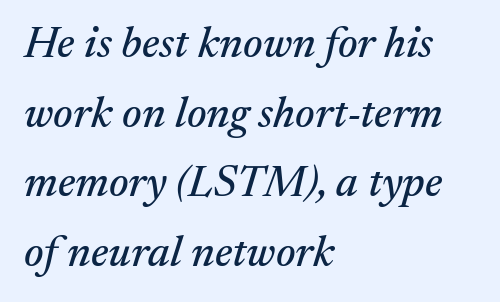
{"serif": "yes", "italic": "yes", "lean": "right", "slant_degrees": 17, "width": "normal", "stroke_contrast": "medium", "x_height": "medium", "monospaced": "no", "underline": "no", "align": "left", "line_spacing": "normal", "line_spacing_ratio": 1.58, "letter_spacing": "normal", "letter_spacing_em": 0.0, "glyph_px": 44}
